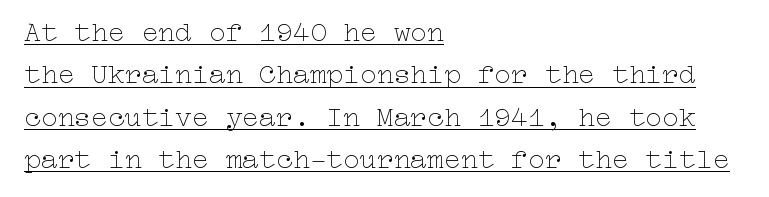
The typesetter chose a ragged-right arrangement here. Heaviness? Minimal to ordinary, like unemphasized prose. A typographer would call this underscored text. Horizontal bands of white between lines are of average thickness. Notice how the stems are strictly vertical — no italics here. This rendering leaves character spacing at its baseline value.
